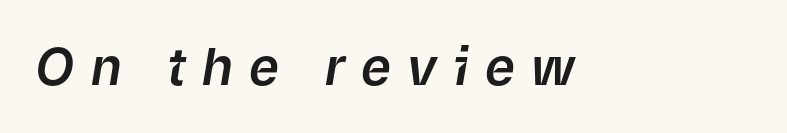
The image shows 51 px text type, italic (leaning right); set unusually wide letter spacing (+0.32 em), not underlined; low stroke contrast and a medium x-height.
